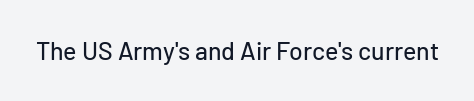
Q: Is the text italic (slanted)? A: No, it is upright.
Q: Is the text underlined? A: No.
Q: Is the spacing between letters normal or unusually wide? A: Normal.
